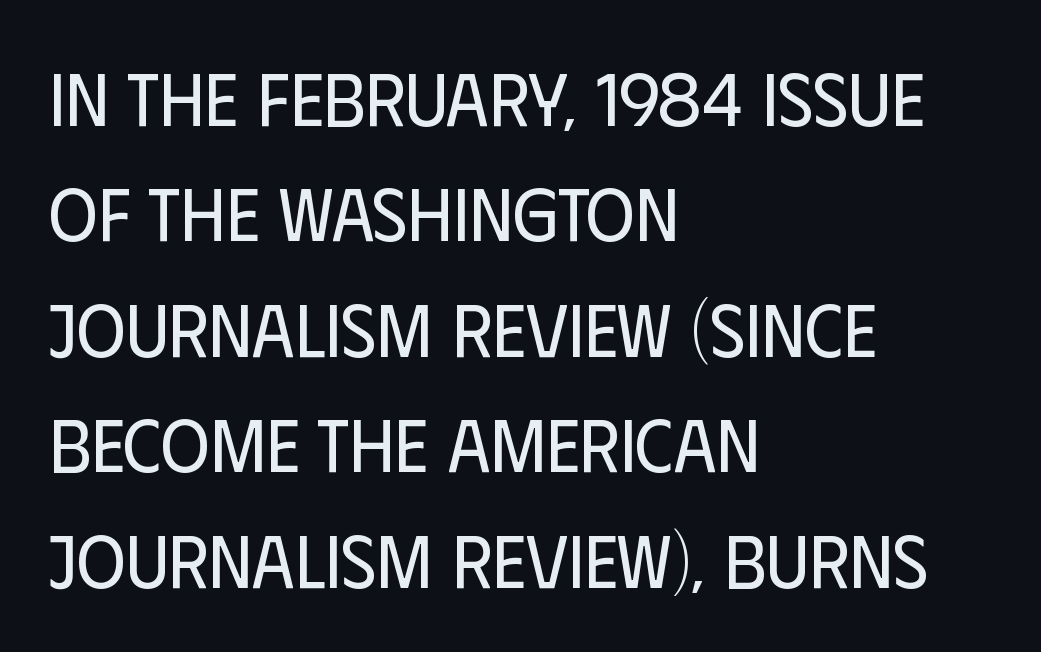
{"serif": "no", "italic": "no", "bold": "no", "weight": "regular", "width": "condensed", "stroke_contrast": "low", "x_height": "large", "monospaced": "no", "underline": "no", "align": "left", "line_spacing": "normal", "line_spacing_ratio": 1.54, "letter_spacing": "normal", "letter_spacing_em": 0.0, "glyph_px": 75}
